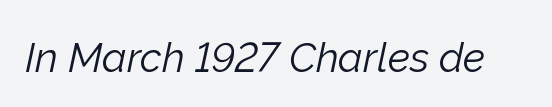
{"italic": "yes", "lean": "right", "slant_degrees": 12, "bold": "no", "weight": "light", "width": "normal", "stroke_contrast": "low", "x_height": "medium", "monospaced": "no", "underline": "no", "letter_spacing": "normal", "letter_spacing_em": 0.0, "glyph_px": 41}
